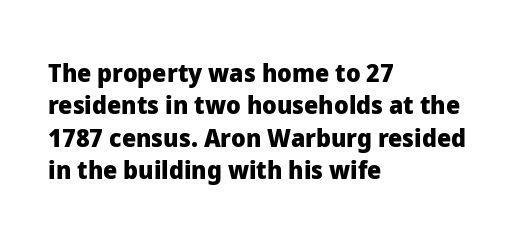
The image shows 25 px bold type, upright; set left-aligned, normal line spacing (1.3x), normal letter spacing, not underlined.
